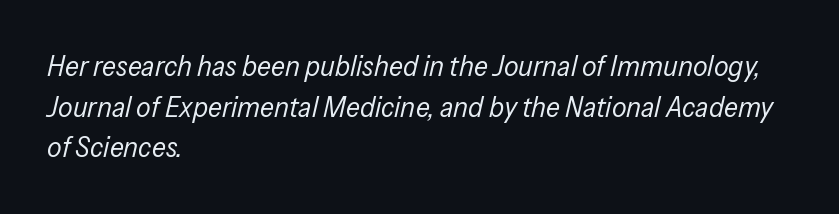
Italic: yes, the glyphs are oblique. Vertical spacing — default. Observe the ordinary spacing: letters are neighbours, not strangers. The space beneath each line is pristine and unruled.
